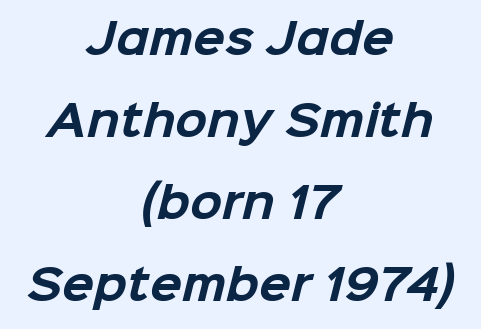
The image shows 42 px bold sans-serif type; set centered, loose line spacing (1.95x), normal letter spacing, not underlined; low stroke contrast and a medium x-height.
